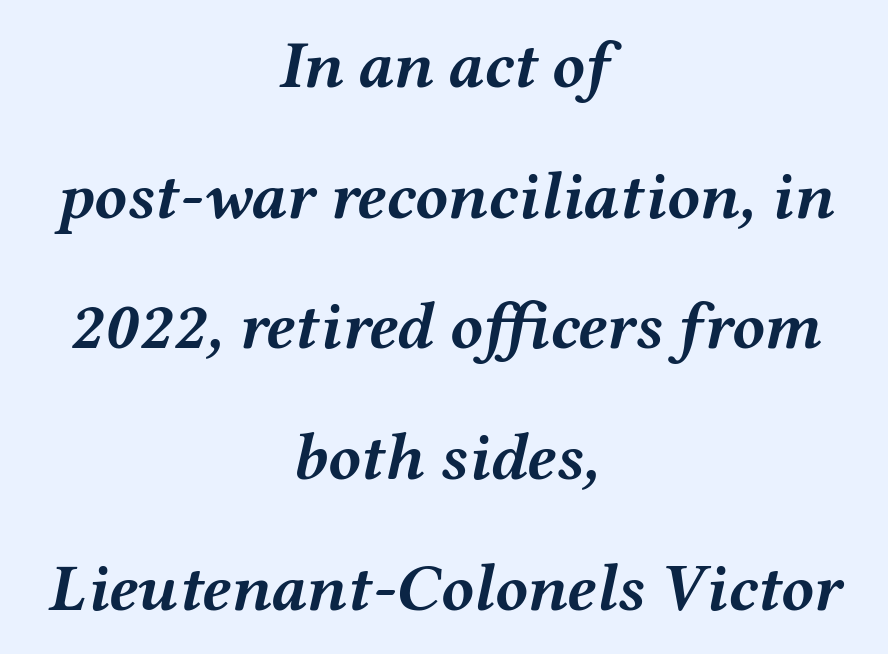
Q: Is the text bold? A: Yes.
Q: Is the text italic (slanted)? A: Yes, it leans right by about 12 degrees.
Q: Is the text underlined? A: No.
Q: How is the paragraph aligned? A: Centered.
Q: Is the spacing between letters normal or unusually wide? A: Normal.
Q: Is the spacing between lines tight, normal or loose? A: Loose.
Q: Width (condensed, normal, or wide)? A: Wide.
Q: Stroke contrast? A: Medium.
Q: x-height? A: Medium.
Q: Monospaced? A: No.
